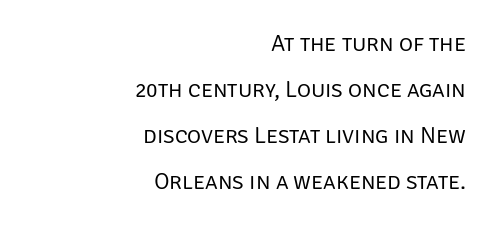
Between one letter and the next there's only the usual sliver of space. Plain, unruled lines of type. Which margin do the lines hug? The right one — the left edge is uneven. Weight: in the light-to-regular range. Every character sits straight up, as roman type does. Compared with typical paragraphs, the rows here are farther apart.
